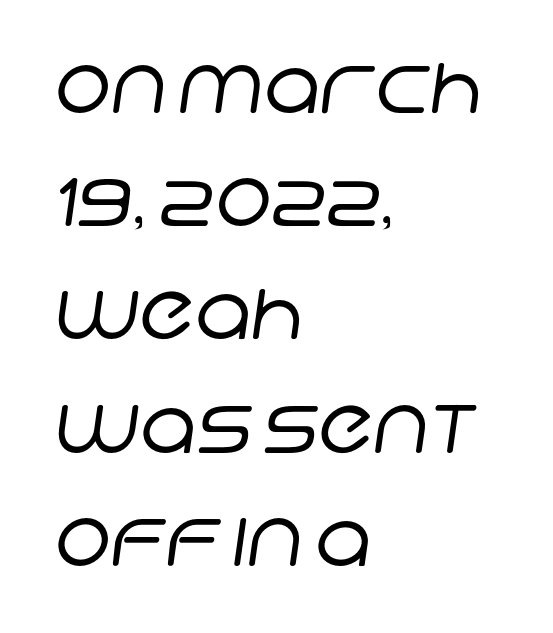
Q: Is the text bold? A: No.
Q: Is the typeface a serif or a sans-serif typeface? A: Sans-serif.
Q: Is the text underlined? A: No.
Q: How is the paragraph aligned? A: Left-aligned.
Q: Is the spacing between letters normal or unusually wide? A: Normal.
Q: Is the spacing between lines tight, normal or loose? A: Normal.
Q: Width (condensed, normal, or wide)? A: Normal.
Q: Stroke contrast? A: Low.
Q: x-height? A: Large.
Q: Monospaced? A: No.
